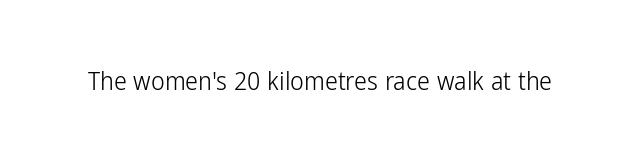
{"italic": "no", "bold": "no", "underline": "no", "letter_spacing": "normal", "letter_spacing_em": 0.0, "glyph_px": 26}
